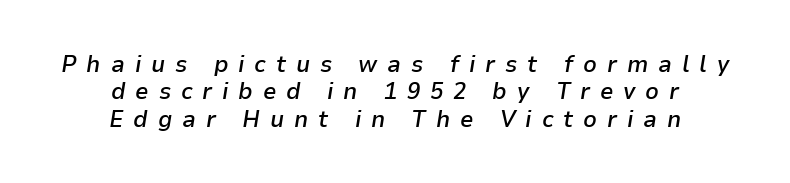
Q: Is the text bold? A: Semi-bold.
Q: Is the text italic (slanted)? A: Yes, it leans right by about 9 degrees.
Q: Is the text underlined? A: No.
Q: How is the paragraph aligned? A: Centered.
Q: Is the spacing between letters normal or unusually wide? A: Unusually wide.
Q: Is the spacing between lines tight, normal or loose? A: Tight.
